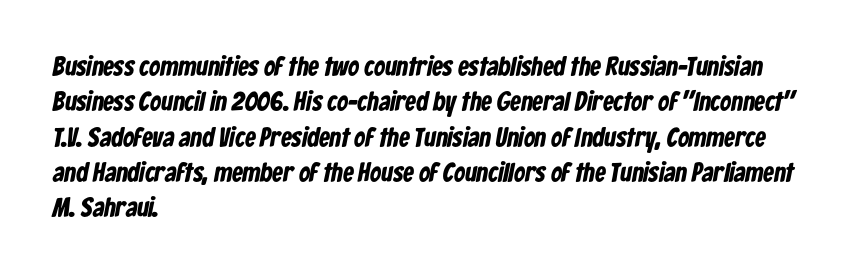
Q: Is the text bold? A: Yes.
Q: Is the text underlined? A: No.
Q: How is the paragraph aligned? A: Left-aligned.
Q: Is the spacing between letters normal or unusually wide? A: Normal.
Q: Is the spacing between lines tight, normal or loose? A: Normal.
